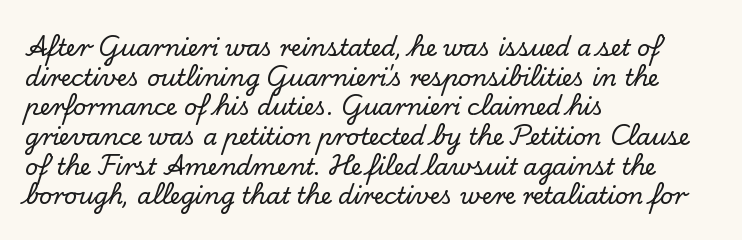
The image shows 23 px text type; set left-aligned, normal line spacing (1.29x), normal letter spacing, not underlined.
